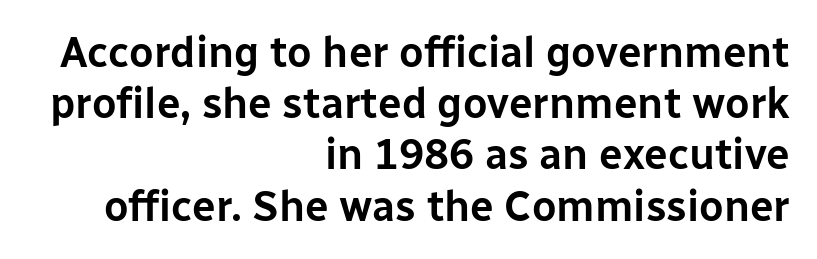
Regarding serifs, this sample does without them. Typeset ragged left — the right edge is the straight one. The passage shown has conventional tracking throughout. The foot of each line stays bare and open. These lines are rendered in a variable-pitch font. When letters stand straight like this, we call the style roman or upright.
